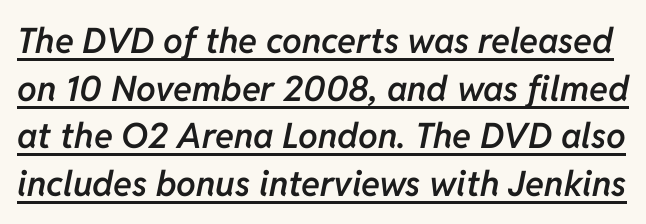
The image shows 35 px semibold type, italic (leaning right); set normal line spacing (1.36x), normal letter spacing, underlined; low stroke contrast and a medium x-height.
